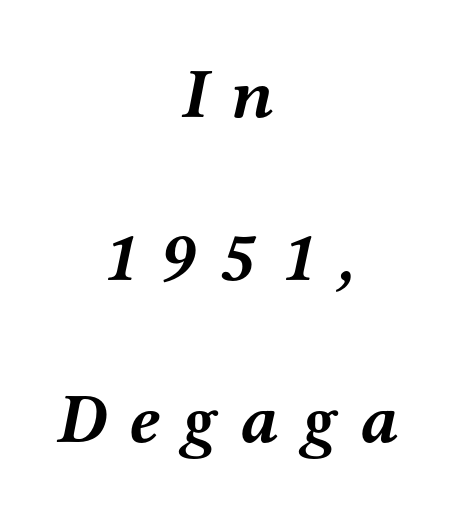
The image shows 71 px semibold, wide serif type, italic (leaning right); set centered, loose line spacing (2.29x), unusually wide letter spacing (+0.32 em), not underlined; medium stroke contrast and a medium x-height.
